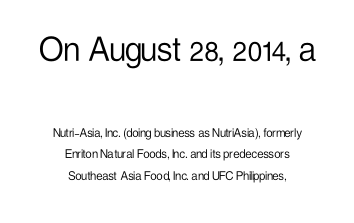
{"serif": "no", "italic": "no", "bold": "no", "weight": "light", "width": "condensed", "stroke_contrast": "low", "x_height": "medium", "monospaced": "no", "underline": "no", "align": "center", "line_spacing": "normal", "line_spacing_ratio": 1.55, "letter_spacing": "normal", "letter_spacing_em": 0.0, "larger_block": "first", "size_ratio": 2.79, "glyph_px": 39}
